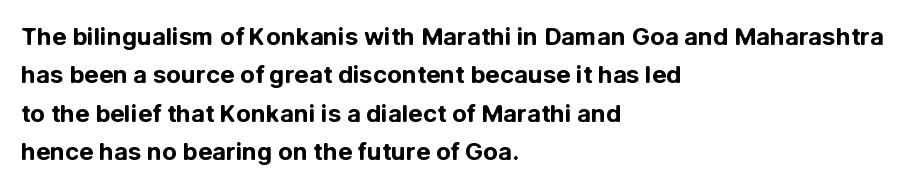
The image shows 24 px bold type, upright; set left-aligned, normal line spacing (1.6x), normal letter spacing, not underlined.
